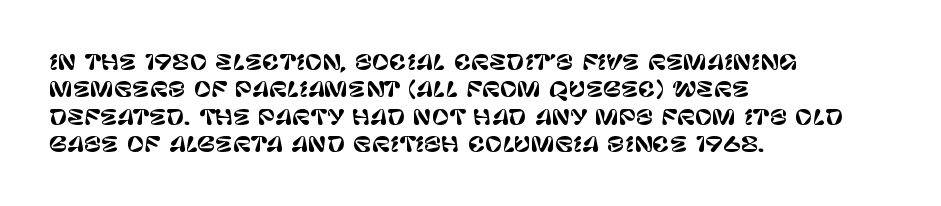
The image shows 21 px text type; set left-aligned, normal line spacing (1.3x), normal letter spacing, not underlined.
